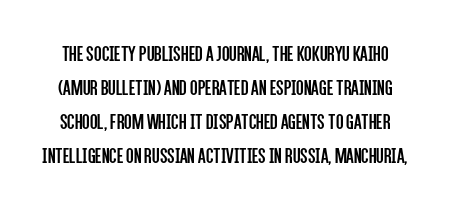
No extra ink here — the face is not bold. Vertical strokes here are truly vertical. Underlining? Definitely not there. The passage shown has conventional tracking throughout. The line-height multiplier appears to be the usual default.
